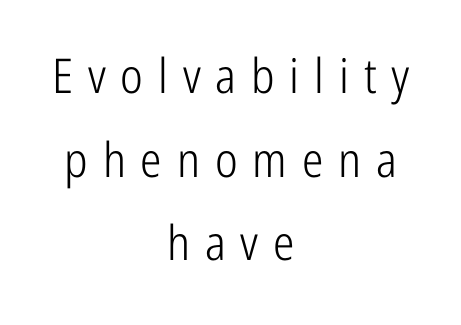
{"serif": "no", "italic": "no", "bold": "no", "weight": "light", "width": "condensed", "stroke_contrast": "low", "x_height": "medium", "monospaced": "no", "underline": "no", "align": "center", "line_spacing_ratio": 1.74, "letter_spacing": "wide", "letter_spacing_em": 0.31, "glyph_px": 48}
